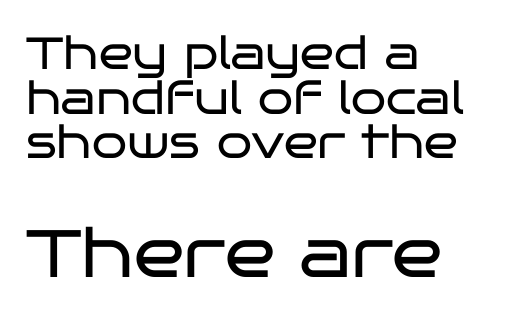
{"serif": "no", "italic": "no", "bold": "no", "weight": "regular", "width": "wide", "stroke_contrast": "low", "x_height": "large", "monospaced": "no", "underline": "no", "align": "left", "line_spacing": "tight", "line_spacing_ratio": 0.99, "letter_spacing": "normal", "letter_spacing_em": 0.0, "larger_block": "second", "size_ratio": 1.49, "glyph_px": 67}
